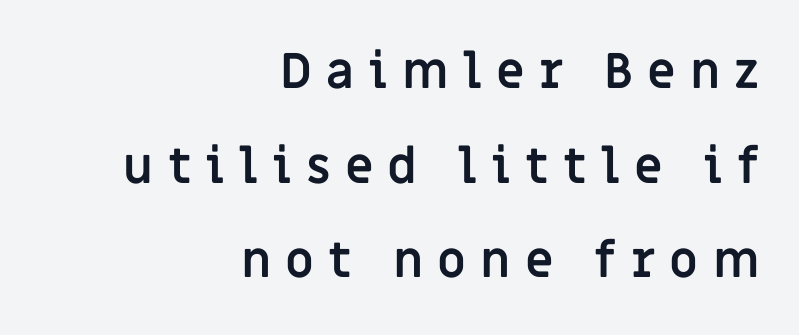
Q: Is the text bold? A: Yes.
Q: Is the text italic (slanted)? A: No, it is upright.
Q: Is the typeface a serif or a sans-serif typeface? A: Sans-serif.
Q: Is the text underlined? A: No.
Q: How is the paragraph aligned? A: Right-aligned.
Q: Is the spacing between letters normal or unusually wide? A: Unusually wide.
Q: Is the spacing between lines tight, normal or loose? A: Loose.
Q: Width (condensed, normal, or wide)? A: Normal.
Q: Stroke contrast? A: Low.
Q: x-height? A: Large.
Q: Monospaced? A: No.
